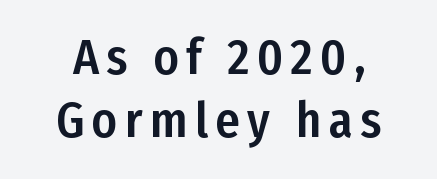
Q: Is the text italic (slanted)? A: No, it is upright.
Q: Is the typeface a serif or a sans-serif typeface? A: Sans-serif.
Q: Is the text underlined? A: No.
Q: Is the spacing between lines tight, normal or loose? A: Normal.
Q: Width (condensed, normal, or wide)? A: Condensed.
Q: Stroke contrast? A: Low.
Q: x-height? A: Medium.
Q: Monospaced? A: No.
